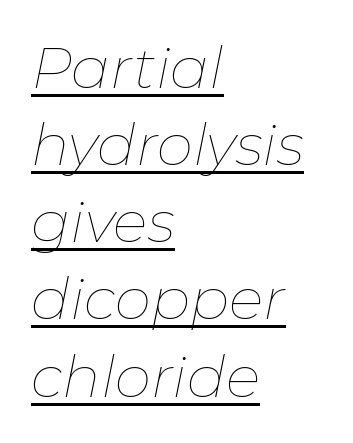
The image shows 58 px thin type, italic (leaning right); set left-aligned, normal line spacing (1.33x), normal letter spacing, underlined; low stroke contrast and a medium x-height.
